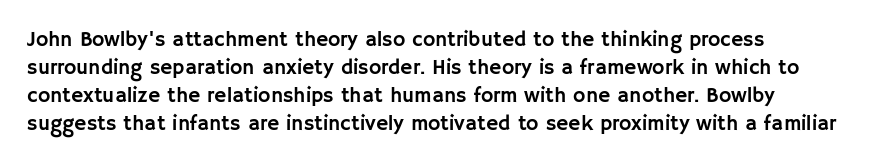
{"italic": "no", "underline": "no", "line_spacing": "normal", "line_spacing_ratio": 1.33, "letter_spacing": "normal", "letter_spacing_em": 0.0, "glyph_px": 21}
